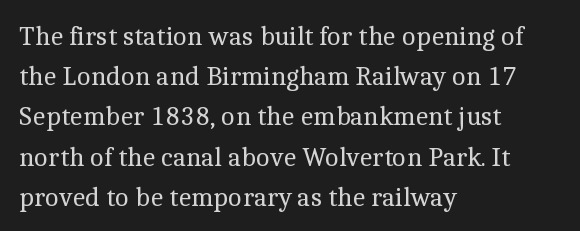
{"italic": "no", "bold": "no", "underline": "no", "align": "left", "line_spacing": "normal", "line_spacing_ratio": 1.49, "letter_spacing": "normal", "letter_spacing_em": 0.0, "glyph_px": 27}
